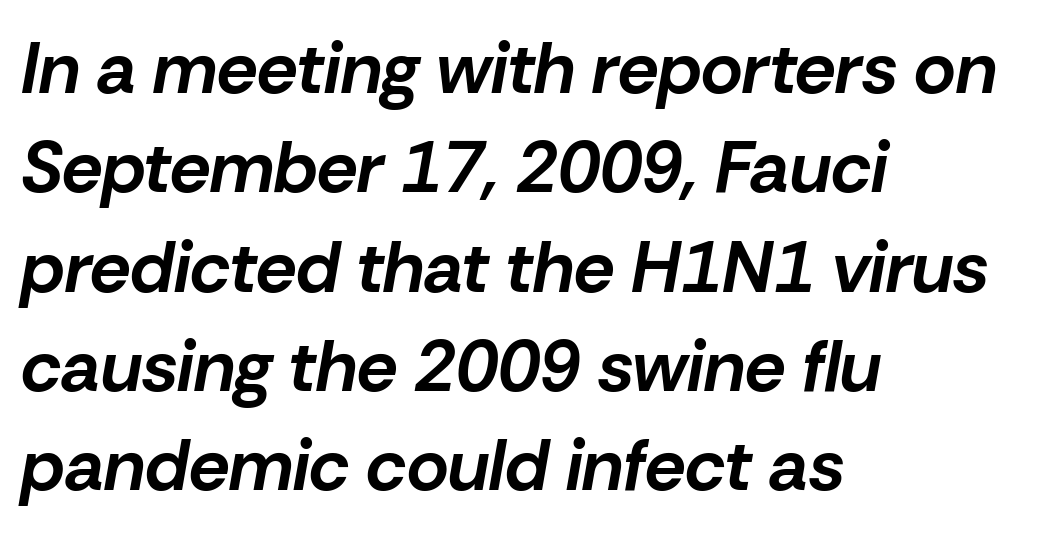
{"italic": "yes", "lean": "right", "slant_degrees": 10, "bold": "yes", "weight": "bold", "width": "normal", "stroke_contrast": "low", "x_height": "medium", "monospaced": "no", "underline": "no", "align": "left", "line_spacing": "normal", "line_spacing_ratio": 1.38, "letter_spacing": "normal", "letter_spacing_em": 0.0, "glyph_px": 72}
